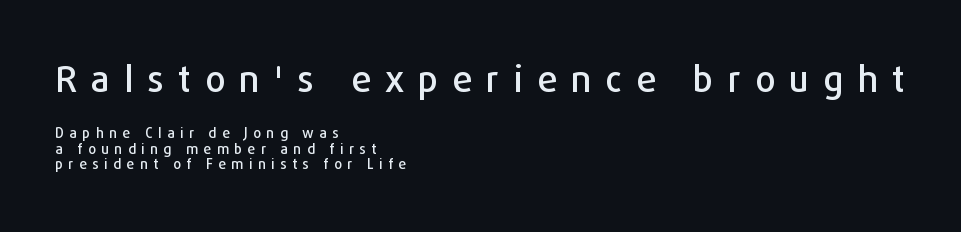
{"serif": "no", "italic": "no", "width": "normal", "stroke_contrast": "low", "x_height": "medium", "monospaced": "no", "underline": "no", "align": "left", "line_spacing": "tight", "line_spacing_ratio": 1.1, "letter_spacing": "wide", "letter_spacing_em": 0.39, "larger_block": "first", "size_ratio": 2.57, "glyph_px": 36}
